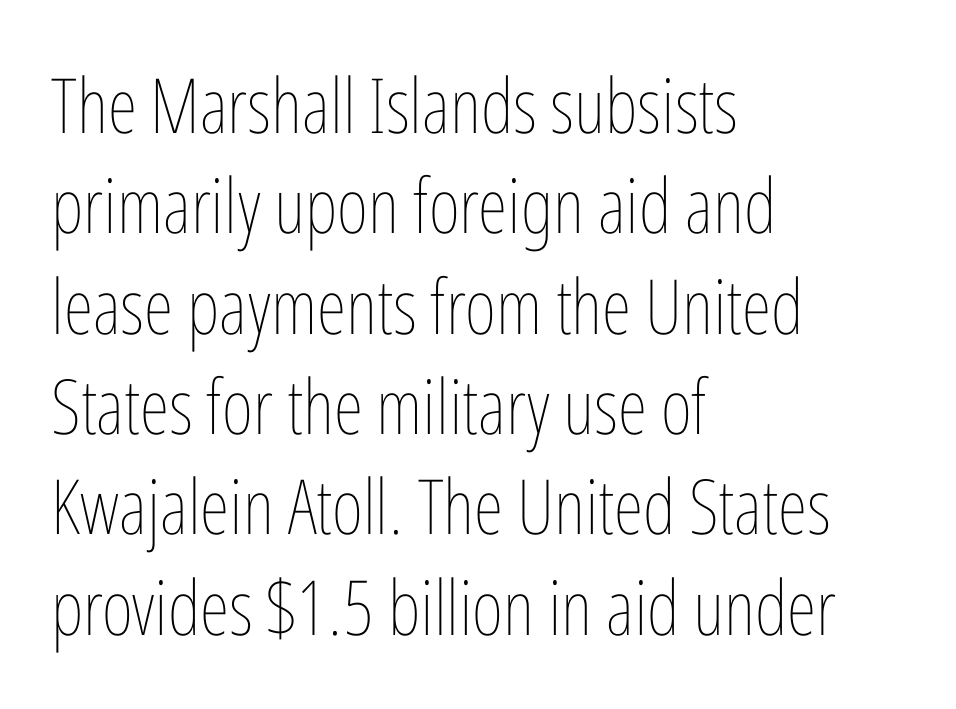
A roman cut, with each character standing at attention. Teacher's note: observe the even left margin — that is flush-left alignment. Rule under the text: the space is simply empty. Whoever set this chose a conventional vertical rhythm.
